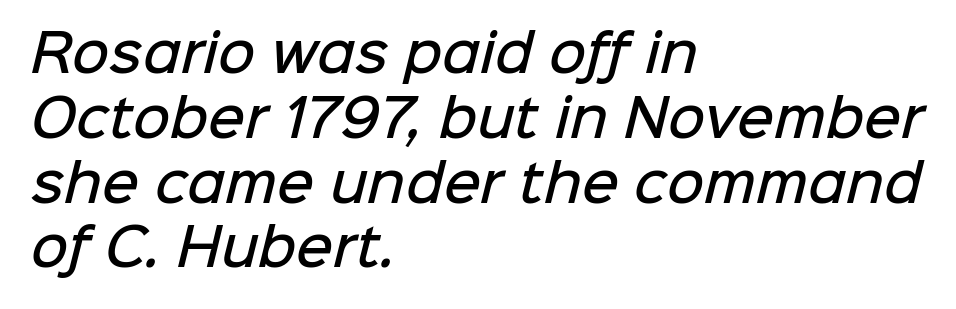
{"serif": "no", "bold": "semi", "weight": "semibold", "width": "normal", "stroke_contrast": "low", "x_height": "medium", "monospaced": "no", "underline": "no", "align": "left", "line_spacing": "normal", "line_spacing_ratio": 1.27, "letter_spacing": "normal", "letter_spacing_em": 0.0, "glyph_px": 51}
